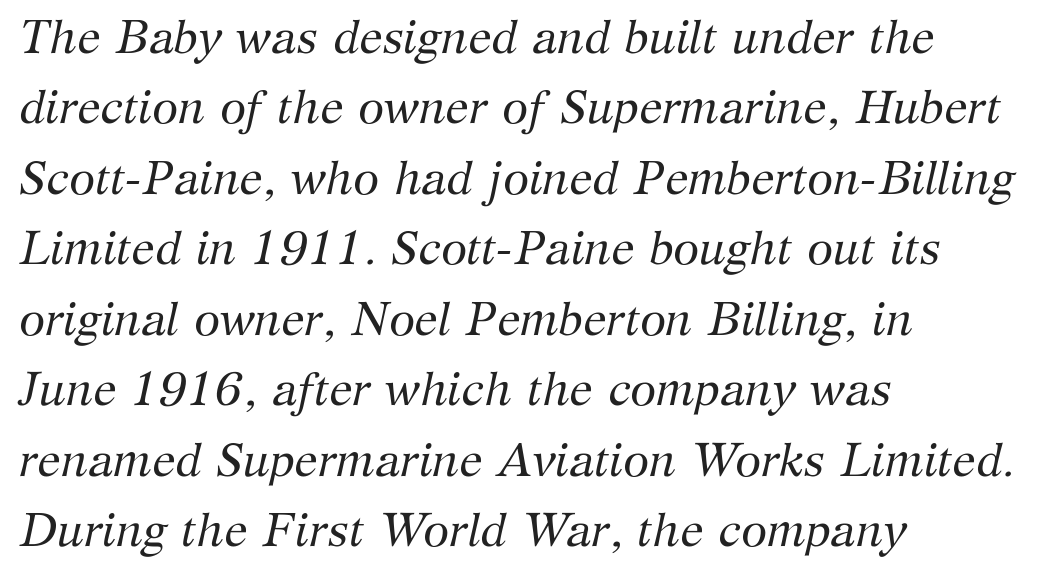
{"serif": "yes", "italic": "yes", "lean": "right", "slant_degrees": 12, "bold": "no", "weight": "regular", "width": "normal", "stroke_contrast": "medium", "x_height": "medium", "monospaced": "no", "underline": "no", "align": "left", "line_spacing": "normal", "line_spacing_ratio": 1.5, "letter_spacing": "normal", "letter_spacing_em": 0.0, "glyph_px": 47}
